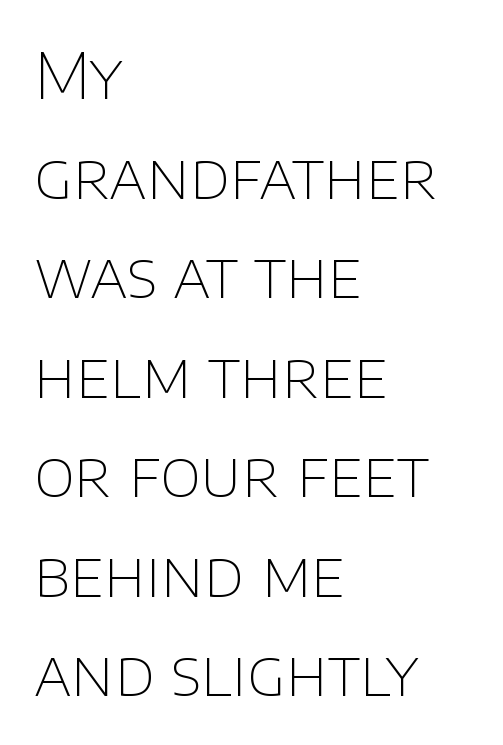
Q: Is the text bold? A: No.
Q: Is the text italic (slanted)? A: No, it is upright.
Q: Is the typeface a serif or a sans-serif typeface? A: Sans-serif.
Q: Is the text underlined? A: No.
Q: How is the paragraph aligned? A: Left-aligned.
Q: Is the spacing between letters normal or unusually wide? A: Normal.
Q: Is the spacing between lines tight, normal or loose? A: Normal.
Q: Width (condensed, normal, or wide)? A: Normal.
Q: Stroke contrast? A: Low.
Q: x-height? A: Large.
Q: Monospaced? A: No.
